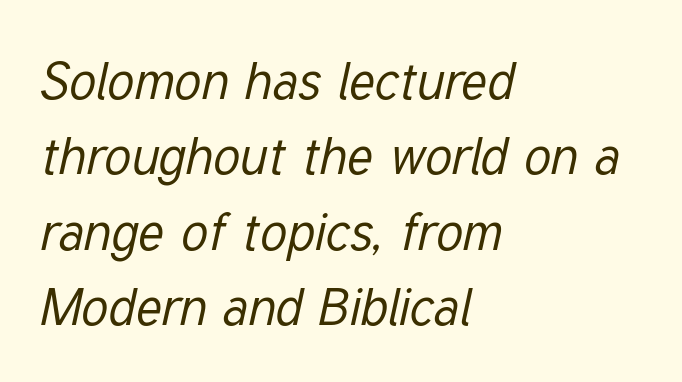
The strokes are not fattened; the text isn't bold. The rows are spaced the way most documents space them. Observe the ordinary spacing: letters are neighbours, not strangers. Casual observation: everything's shoved over to the left.
